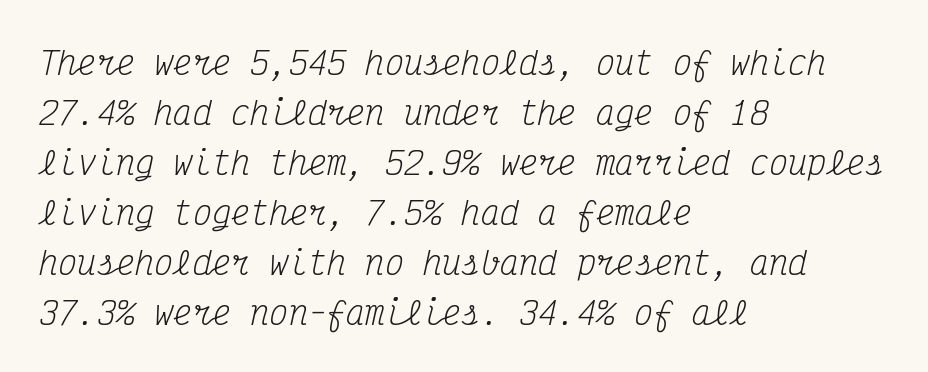
Q: Is the text bold? A: No.
Q: Is the text italic (slanted)? A: Yes, it leans right by about 12 degrees.
Q: Is the typeface a serif or a sans-serif typeface? A: Serif.
Q: Is the text underlined? A: No.
Q: How is the paragraph aligned? A: Left-aligned.
Q: Is the spacing between letters normal or unusually wide? A: Normal.
Q: Is the spacing between lines tight, normal or loose? A: Normal.
Q: Width (condensed, normal, or wide)? A: Condensed.
Q: Stroke contrast? A: Medium.
Q: x-height? A: Medium.
Q: Monospaced? A: Yes.
